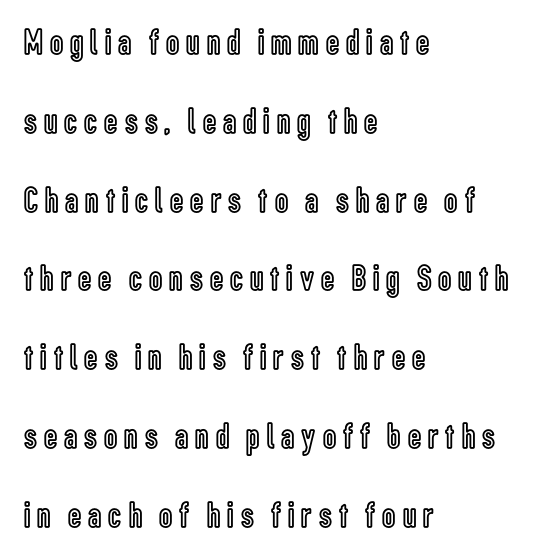
The strip under each line holds only bare page. The rendering uses natural spacing where letterforms have individual widths. These lines stack with their left ends in a neat column. The passage shown stacks its lines with a broad gap.
